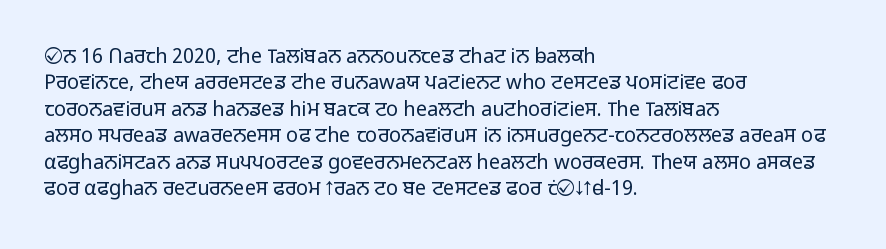
The image shows 20 px text type, upright; set left-aligned, normal line spacing (1.32x), normal letter spacing, not underlined.
